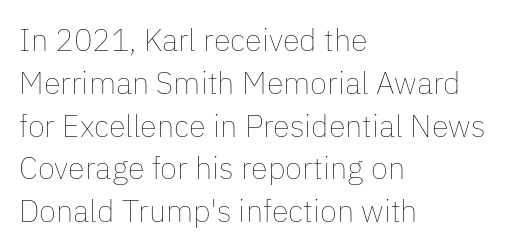
Q: Is the text bold? A: No.
Q: Is the text italic (slanted)? A: No, it is upright.
Q: Is the text underlined? A: No.
Q: How is the paragraph aligned? A: Left-aligned.
Q: Is the spacing between letters normal or unusually wide? A: Normal.
Q: Is the spacing between lines tight, normal or loose? A: Normal.
Q: Width (condensed, normal, or wide)? A: Normal.
Q: Stroke contrast? A: Low.
Q: x-height? A: Medium.
Q: Monospaced? A: No.
